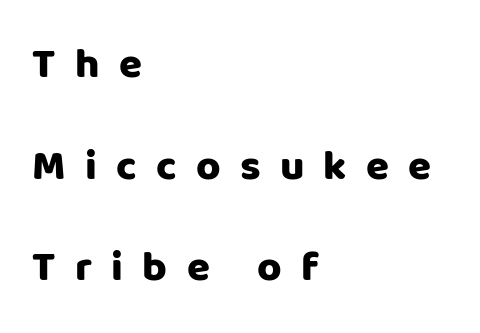
Q: Is the text italic (slanted)? A: No, it is upright.
Q: Is the typeface a serif or a sans-serif typeface? A: Sans-serif.
Q: Is the text underlined? A: No.
Q: How is the paragraph aligned? A: Left-aligned.
Q: Is the spacing between letters normal or unusually wide? A: Unusually wide.
Q: Is the spacing between lines tight, normal or loose? A: Loose.
Q: Width (condensed, normal, or wide)? A: Normal.
Q: Stroke contrast? A: Low.
Q: x-height? A: Large.
Q: Monospaced? A: No.
